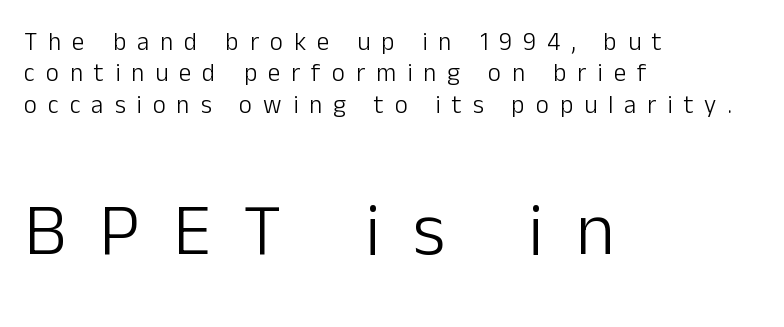
{"serif": "no", "italic": "no", "bold": "no", "weight": "light", "width": "normal", "stroke_contrast": "low", "x_height": "medium", "monospaced": "no", "underline": "no", "align": "left", "line_spacing": "normal", "line_spacing_ratio": 1.26, "letter_spacing": "wide", "letter_spacing_em": 0.44, "larger_block": "second", "size_ratio": 2.96, "glyph_px": 74}
